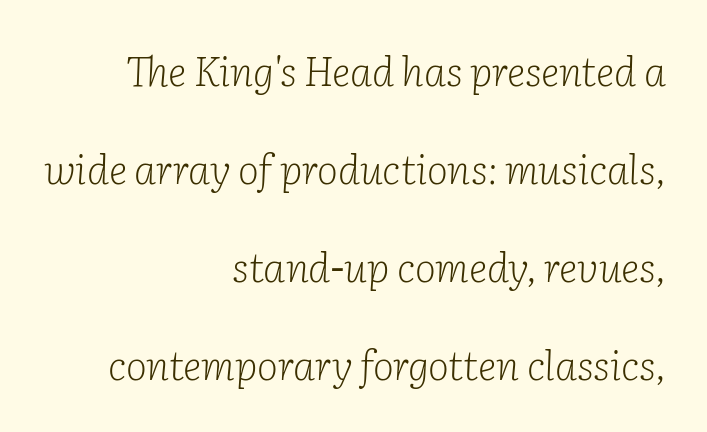
The image shows 40 px light serif type, italic (leaning right); set right-aligned, loose line spacing (2.45x), normal letter spacing, not underlined; low stroke contrast and a medium x-height.
